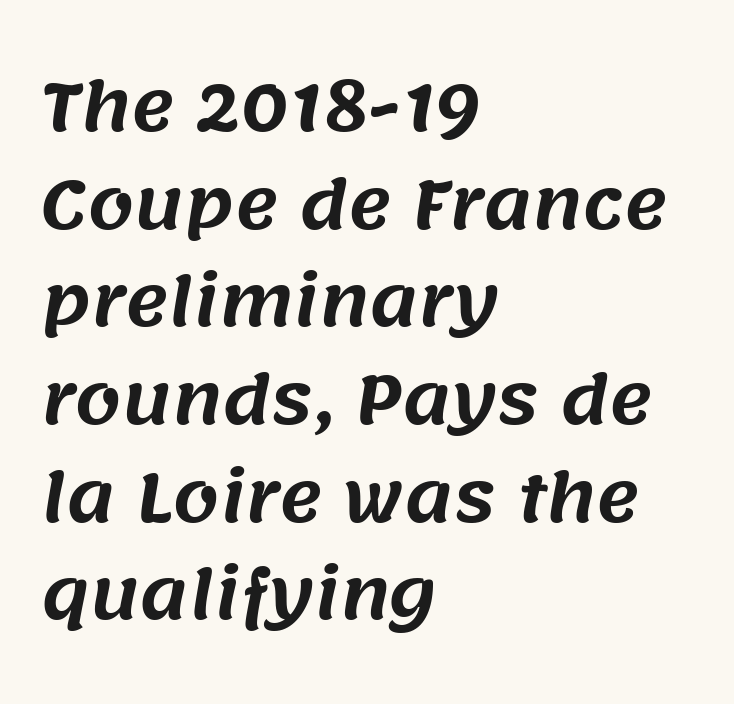
Q: Is the typeface a serif or a sans-serif typeface? A: Sans-serif.
Q: Is the text underlined? A: No.
Q: How is the paragraph aligned? A: Left-aligned.
Q: Is the spacing between letters normal or unusually wide? A: Normal.
Q: Is the spacing between lines tight, normal or loose? A: Normal.
Q: Width (condensed, normal, or wide)? A: Normal.
Q: Stroke contrast? A: Medium.
Q: x-height? A: Large.
Q: Monospaced? A: No.
